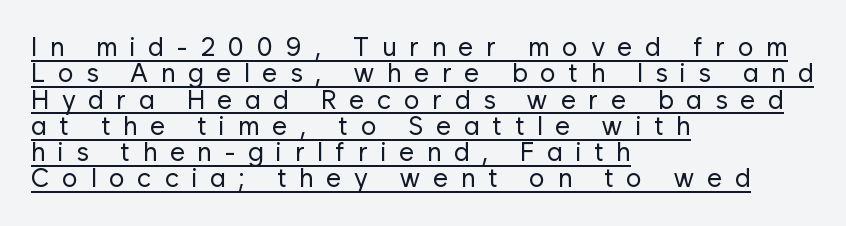
The image shows 26 px text type, upright; set left-aligned, tight line spacing (1.01x), unusually wide letter spacing (+0.49 em), underlined.
